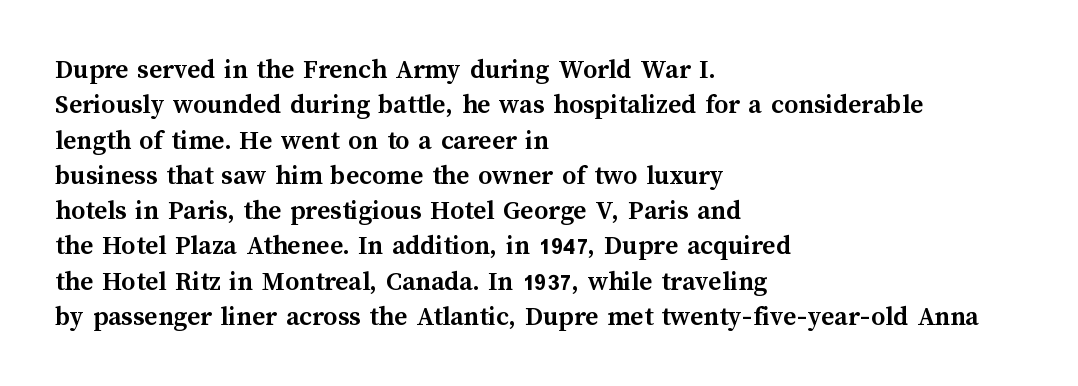
{"italic": "no", "bold": "yes", "weight": "semibold", "width": "normal", "stroke_contrast": "medium", "x_height": "medium", "monospaced": "no", "underline": "no", "align": "left", "line_spacing": "normal", "line_spacing_ratio": 1.26, "letter_spacing": "normal", "letter_spacing_em": 0.0, "glyph_px": 28}
